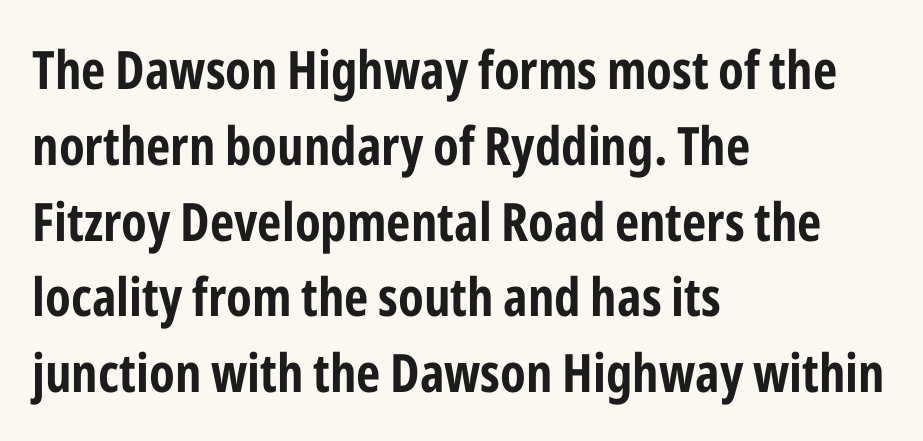
{"serif": "no", "italic": "no", "bold": "yes", "weight": "bold", "width": "condensed", "stroke_contrast": "low", "x_height": "medium", "monospaced": "no", "underline": "no", "align": "left", "line_spacing": "normal", "line_spacing_ratio": 1.43, "letter_spacing": "normal", "letter_spacing_em": 0.0, "glyph_px": 53}
